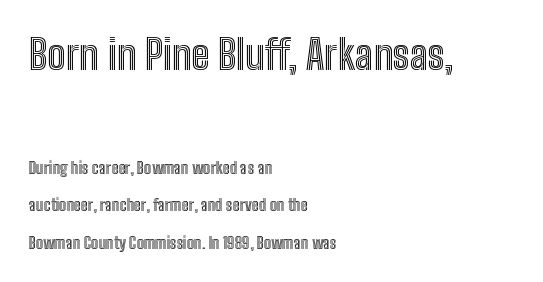
The image shows 41 px condensed type, upright; set left-aligned, loose line spacing (2.34x), normal letter spacing, not underlined; the first (top) block is 2.56x larger; a medium x-height.
